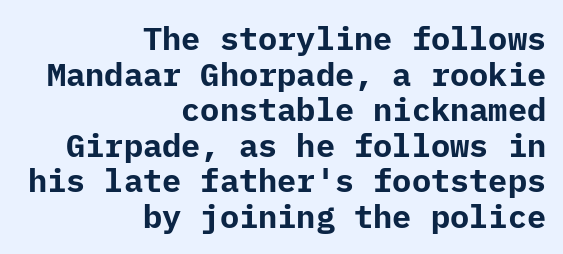
{"serif": "no", "italic": "no", "bold": "yes", "weight": "bold", "width": "normal", "stroke_contrast": "low", "x_height": "medium", "underline": "no", "align": "right", "line_spacing": "tight", "line_spacing_ratio": 1.11, "letter_spacing": "normal", "letter_spacing_em": 0.0, "glyph_px": 32}
